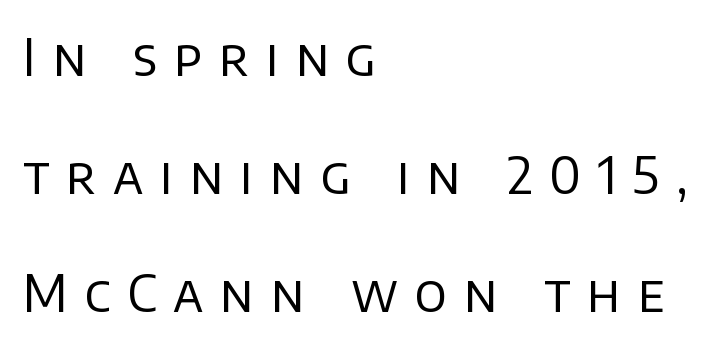
{"serif": "no", "italic": "no", "bold": "no", "weight": "regular", "width": "normal", "stroke_contrast": "low", "x_height": "large", "monospaced": "no", "underline": "no", "align": "left", "line_spacing": "loose", "line_spacing_ratio": 2.31, "letter_spacing": "wide", "letter_spacing_em": 0.33, "glyph_px": 51}
